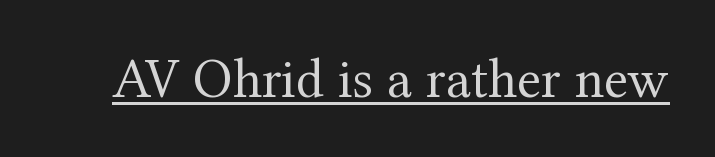
The image shows 56 px regular-weight serif type, upright; set normal letter spacing, underlined; medium stroke contrast and a medium x-height.
